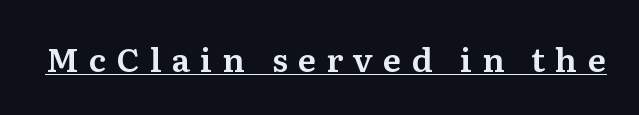
The image shows 33 px serif type, upright; set unusually wide letter spacing (+0.31 em), underlined; medium stroke contrast and a medium x-height.
